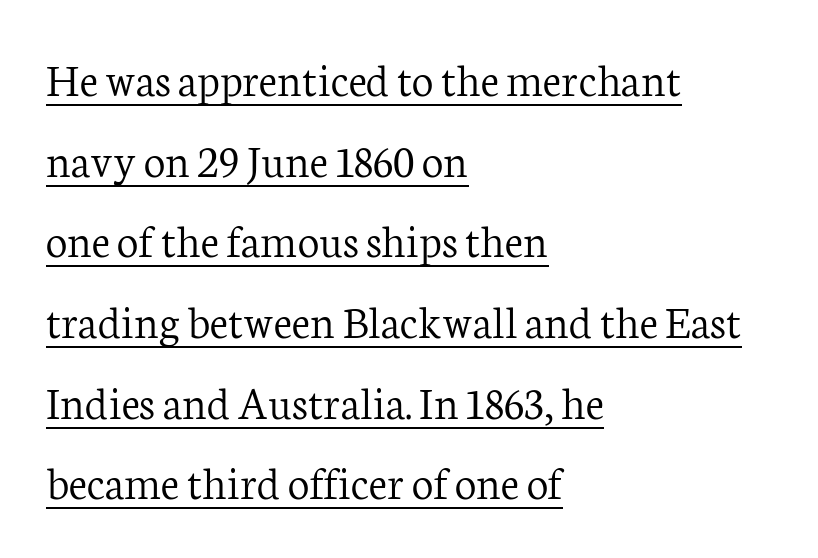
Here the glyphs are tracked normally, forming tight word shapes. If you measured baseline to baseline, you'd find a middling distance. Honestly, the underline is the first thing you notice here. In terms of posture, this sample is upright.
